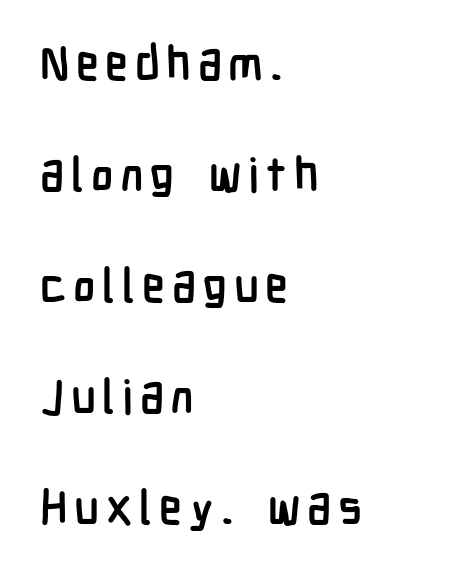
Q: Is the text bold? A: Yes.
Q: Is the text italic (slanted)? A: No, it is upright.
Q: Is the typeface a serif or a sans-serif typeface? A: Sans-serif.
Q: Is the text underlined? A: No.
Q: How is the paragraph aligned? A: Left-aligned.
Q: Is the spacing between lines tight, normal or loose? A: Loose.
Q: Width (condensed, normal, or wide)? A: Condensed.
Q: Stroke contrast? A: Low.
Q: x-height? A: Medium.
Q: Monospaced? A: No.
